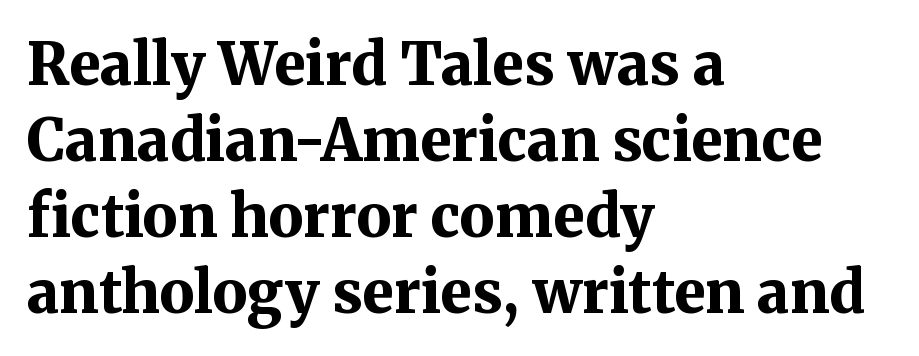
{"serif": "yes", "italic": "no", "bold": "yes", "weight": "bold", "width": "normal", "stroke_contrast": "medium", "x_height": "medium", "monospaced": "no", "underline": "no", "align": "left", "line_spacing": "normal", "line_spacing_ratio": 1.31, "letter_spacing": "normal", "letter_spacing_em": 0.0, "glyph_px": 58}
